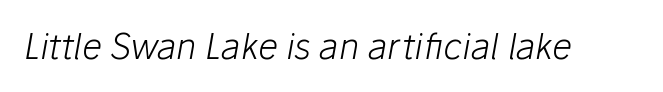
The image shows 35 px light type, italic (leaning right); set normal letter spacing, not underlined; low stroke contrast and a medium x-height.
